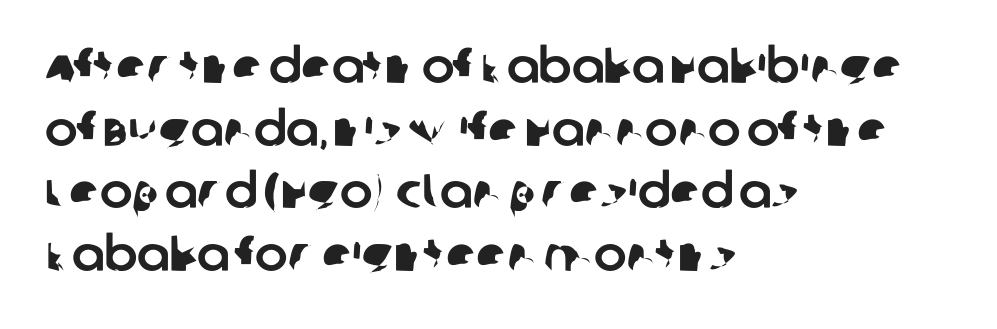
Q: Is the typeface a serif or a sans-serif typeface? A: Sans-serif.
Q: Is the text underlined? A: No.
Q: How is the paragraph aligned? A: Left-aligned.
Q: Is the spacing between letters normal or unusually wide? A: Normal.
Q: Is the spacing between lines tight, normal or loose? A: Normal.
Q: Width (condensed, normal, or wide)? A: Normal.
Q: Stroke contrast? A: Low.
Q: x-height? A: Large.
Q: Monospaced? A: No.
